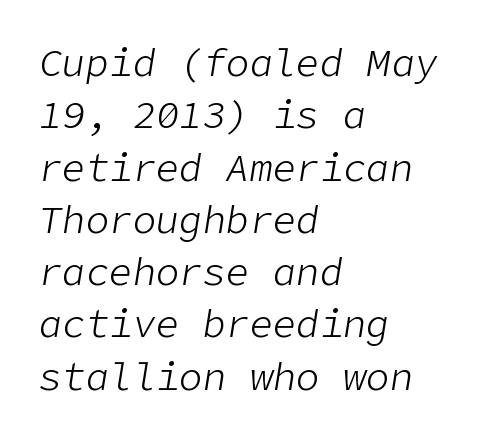
Q: Is the text bold? A: No.
Q: Is the text italic (slanted)? A: Yes, it leans right by about 9 degrees.
Q: Is the text underlined? A: No.
Q: How is the paragraph aligned? A: Left-aligned.
Q: Is the spacing between letters normal or unusually wide? A: Normal.
Q: Is the spacing between lines tight, normal or loose? A: Normal.
Q: Width (condensed, normal, or wide)? A: Normal.
Q: Stroke contrast? A: Low.
Q: x-height? A: Medium.
